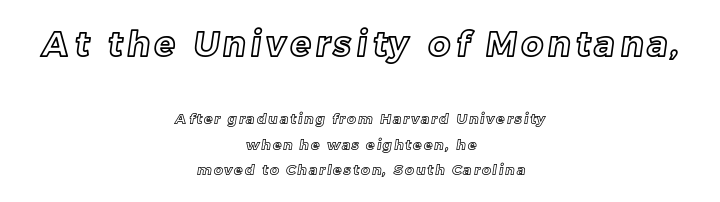
{"width": "normal", "x_height": "medium", "monospaced": "no", "underline": "no", "align": "center", "line_spacing_ratio": 1.8, "larger_block": "first", "size_ratio": 2.43, "glyph_px": 34}
